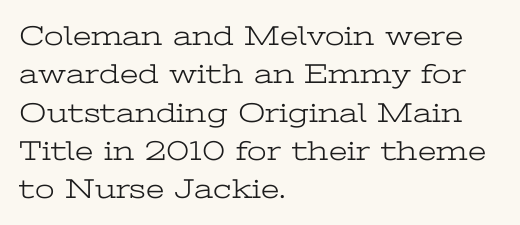
{"serif": "yes", "italic": "no", "bold": "no", "weight": "light", "width": "wide", "stroke_contrast": "low", "x_height": "medium", "monospaced": "no", "underline": "no", "align": "left", "line_spacing": "normal", "line_spacing_ratio": 1.37, "letter_spacing": "normal", "letter_spacing_em": 0.0, "glyph_px": 28}
